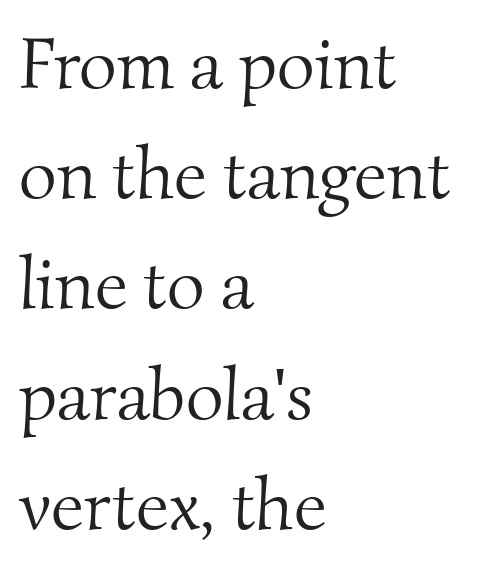
Casual observation: everything's shoved over to the left. Spacing verdict: proportional, widths tailored to each character. The rendering shows small feet on the letterforms — a serif design. No chunkiness to these letters — they're not bold.
